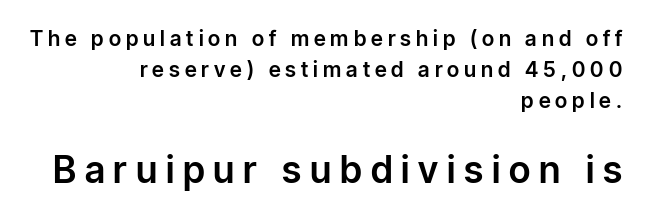
The image shows 37 px sans-serif type, upright; set right-aligned, normal line spacing (1.47x), unusually wide letter spacing (+0.24 em), not underlined; the second (bottom) block is 1.76x larger; low stroke contrast and a medium x-height.
